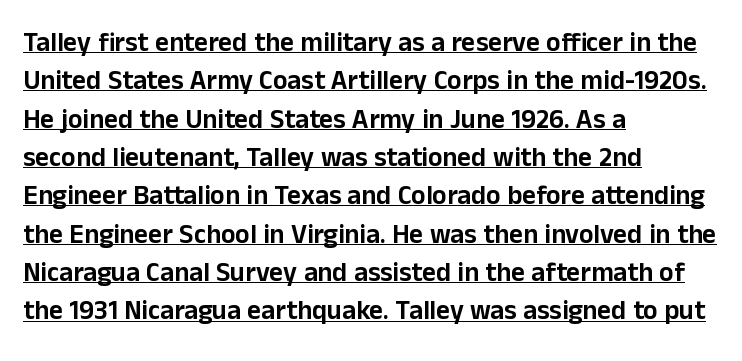
Does the copy run flush right? No — it runs flush left. The type sits square on the baseline with zero lean. These lines sit exactly where default settings would place them. Between one letter and the next there's only the usual sliver of space. The typesetter has applied underlining to the passage shown.
